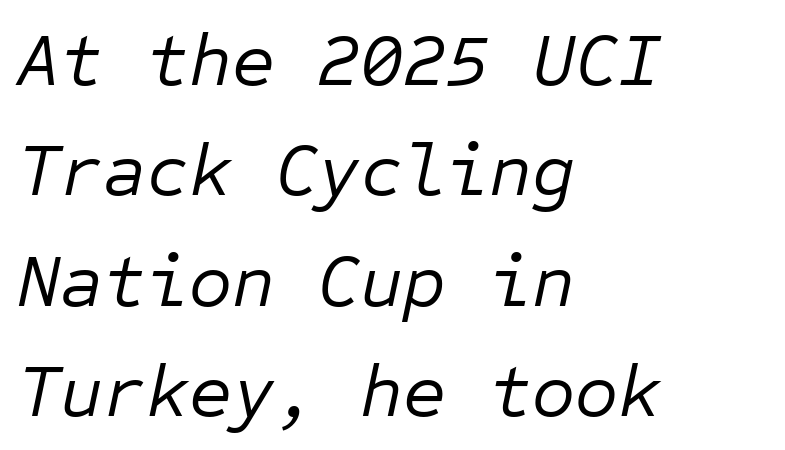
The image shows 74 px regular-weight type, italic (leaning right), monospaced; set left-aligned, normal line spacing (1.49x), normal letter spacing, not underlined; low stroke contrast and a medium x-height.
